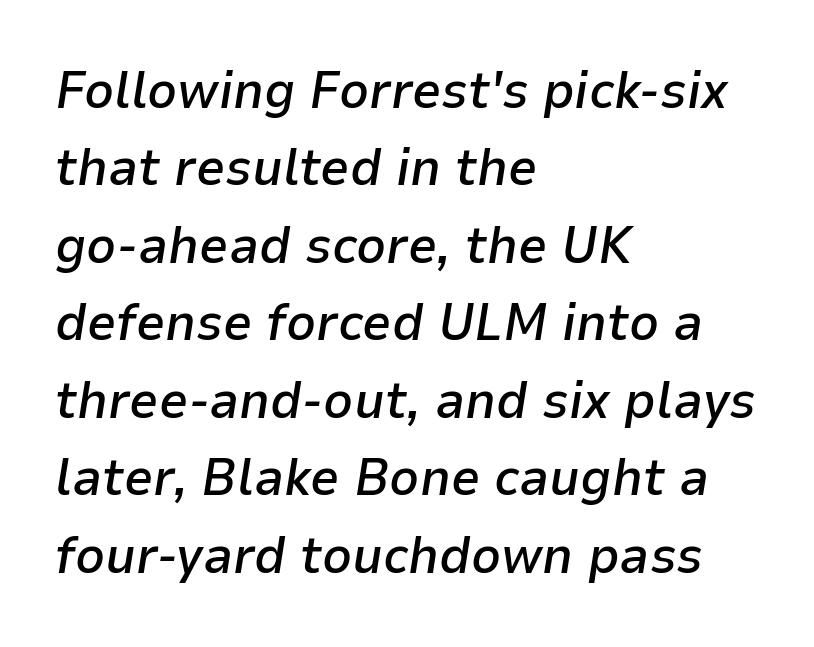
The image shows 52 px semibold type, italic (leaning right); set left-aligned, normal line spacing (1.49x), normal letter spacing, not underlined; low stroke contrast and a medium x-height.
